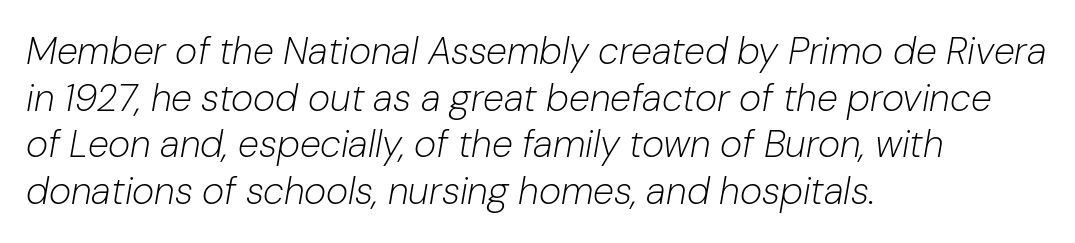
Q: Is the text bold? A: No.
Q: Is the text italic (slanted)? A: Yes, it leans right by about 10 degrees.
Q: Is the text underlined? A: No.
Q: How is the paragraph aligned? A: Left-aligned.
Q: Is the spacing between letters normal or unusually wide? A: Normal.
Q: Width (condensed, normal, or wide)? A: Normal.
Q: Stroke contrast? A: Low.
Q: x-height? A: Medium.
Q: Monospaced? A: No.
